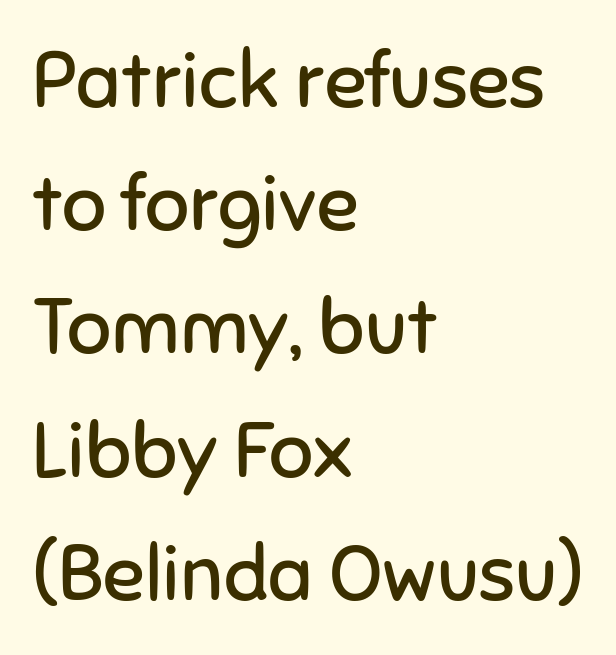
This rendering leaves character spacing at its baseline value. This is sans-serif lettering, the kind often seen on screens and signage. Regular leading. The specimen reads as upright at a glance. Left-aligned paragraph, ragged on the right.
